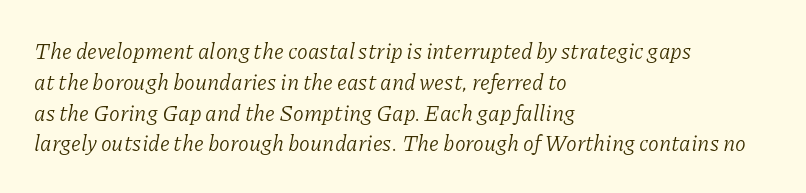
Compared with a centered layout, this one pins lines to the left instead. Stem width sits at or under what a default text font uses. Observe the ordinary spacing: letters are neighbours, not strangers. Horizontal bands of white between lines are of average thickness.
